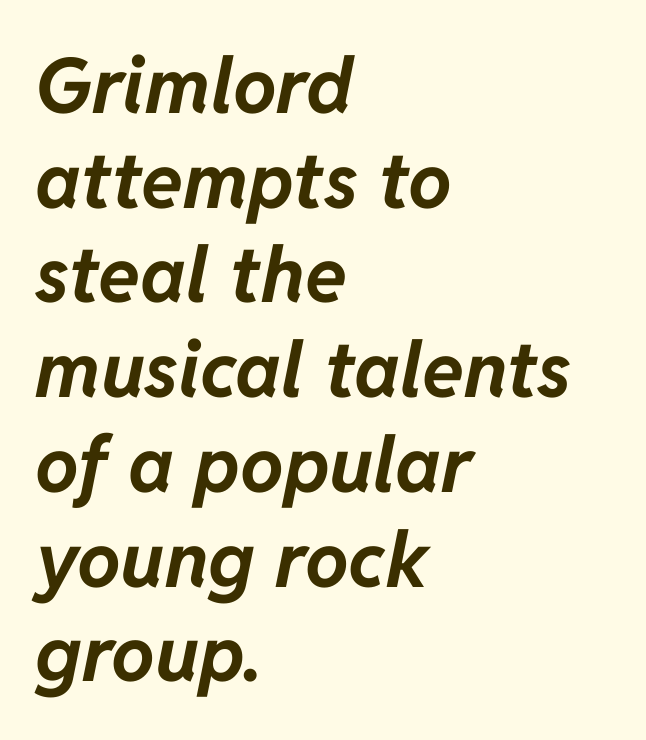
Q: Is the text bold? A: Yes.
Q: Is the text italic (slanted)? A: Yes, it leans right by about 11 degrees.
Q: Is the text underlined? A: No.
Q: How is the paragraph aligned? A: Left-aligned.
Q: Is the spacing between letters normal or unusually wide? A: Normal.
Q: Width (condensed, normal, or wide)? A: Normal.
Q: Stroke contrast? A: Low.
Q: x-height? A: Medium.
Q: Monospaced? A: No.
